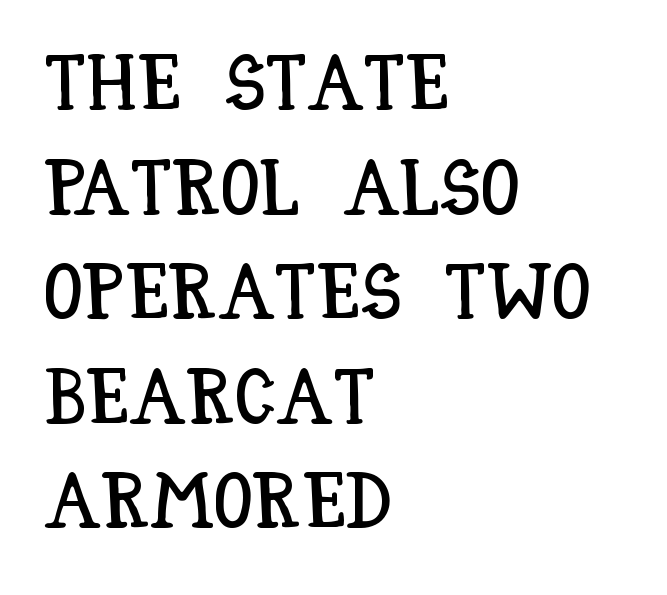
{"italic": "no", "width": "condensed", "stroke_contrast": "low", "x_height": "large", "monospaced": "no", "underline": "no", "align": "left", "line_spacing": "normal", "line_spacing_ratio": 1.34, "letter_spacing": "normal", "letter_spacing_em": 0.0, "glyph_px": 78}
